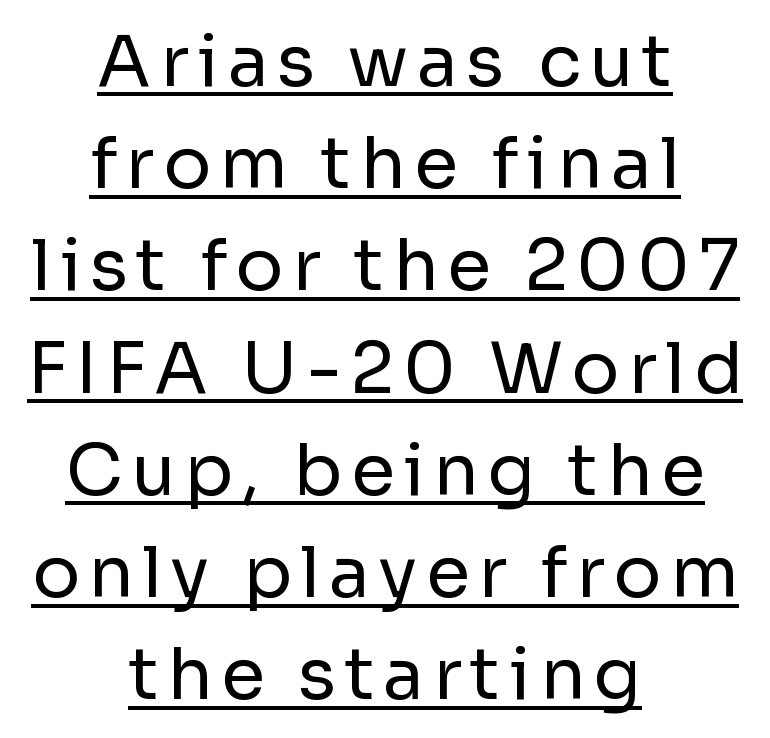
The image shows 71 px regular-weight sans-serif type, upright; set centered, normal line spacing (1.44x), underlined; low stroke contrast and a medium x-height.
